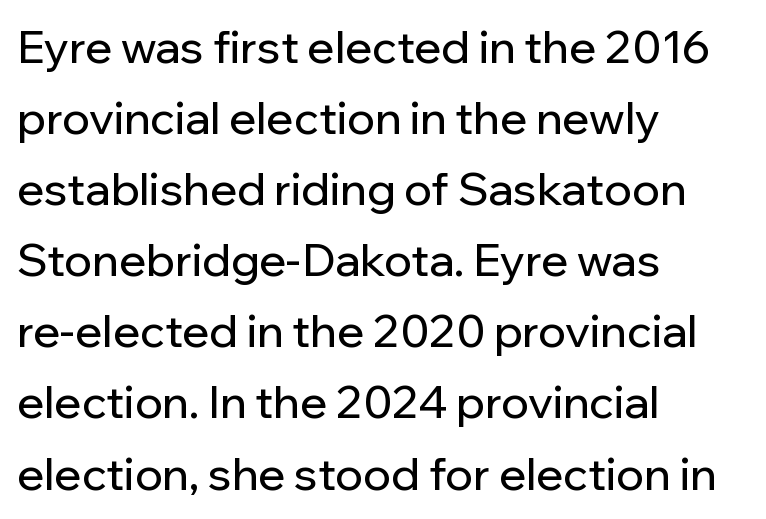
The rendering uses natural spacing where letterforms have individual widths. These lines keep a tight, regular rhythm from letter to letter. The designer left line spacing at the default. Italic: no, the glyphs are upright roman.
